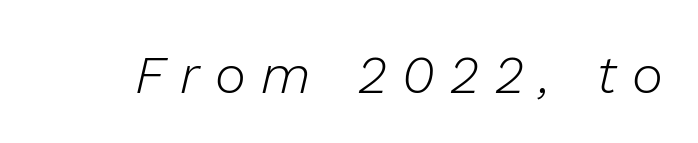
{"italic": "yes", "lean": "right", "slant_degrees": 13, "bold": "no", "weight": "light", "width": "normal", "stroke_contrast": "low", "x_height": "medium", "monospaced": "no", "underline": "no", "letter_spacing": "wide", "letter_spacing_em": 0.29, "glyph_px": 53}
